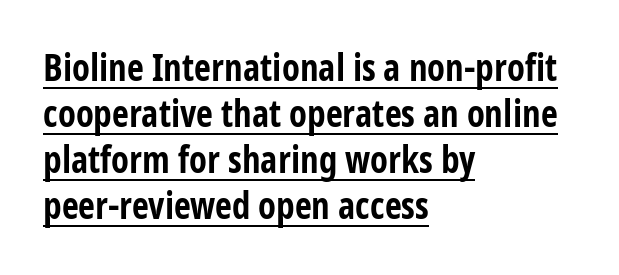
Letter spacing: default. The type sits square on the baseline with zero lean. Spacing verdict: proportional, widths tailored to each character. This is underlined copy, the kind a proofreader might mark for attention. What kind of face is this? One without serifs — a sans.
